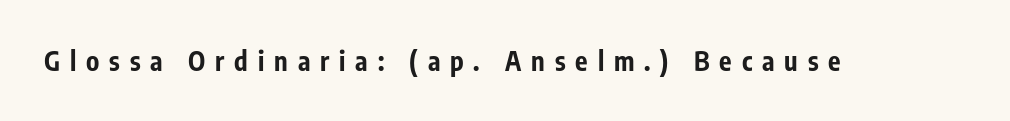
The passage shown is emphatically bold. You could only call the tracking loose — the letters float apart. Unmarked baselines from the first word to the last. In terms of posture, this sample is upright.
